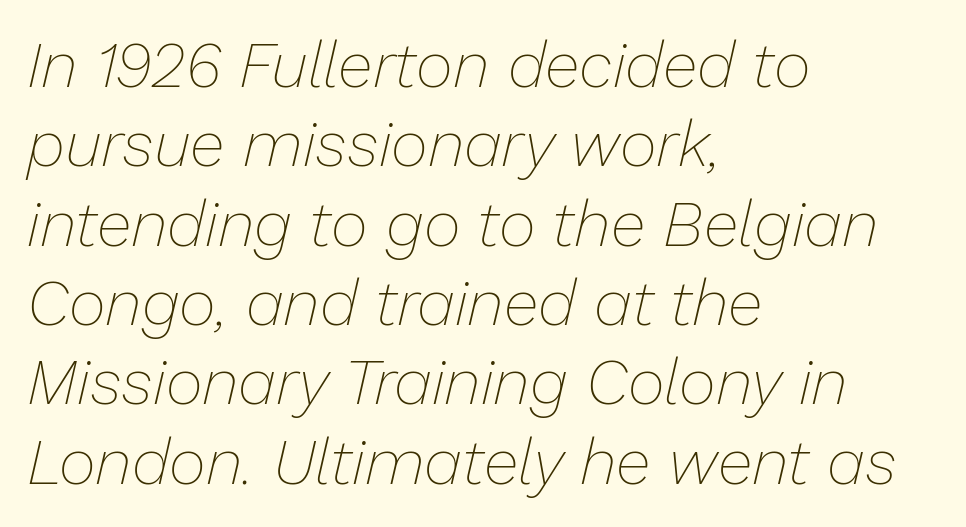
{"italic": "yes", "lean": "right", "slant_degrees": 13, "bold": "no", "weight": "thin", "width": "normal", "stroke_contrast": "low", "x_height": "medium", "monospaced": "no", "underline": "no", "align": "left", "line_spacing_ratio": 1.24, "letter_spacing": "normal", "letter_spacing_em": 0.0, "glyph_px": 64}
